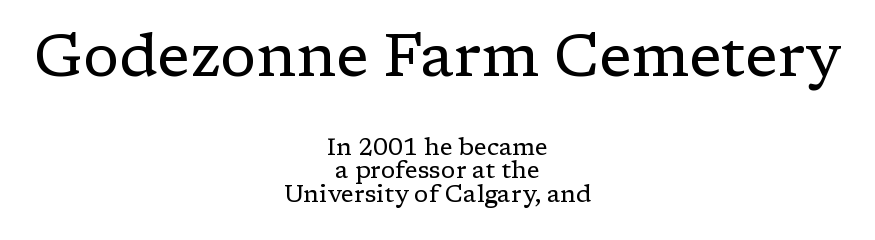
Q: Is the text bold? A: No.
Q: Is the text italic (slanted)? A: No, it is upright.
Q: Is the typeface a serif or a sans-serif typeface? A: Serif.
Q: Is the text underlined? A: No.
Q: How is the paragraph aligned? A: Centered.
Q: Is the spacing between letters normal or unusually wide? A: Normal.
Q: Is the spacing between lines tight, normal or loose? A: Tight.
Q: Which block of text is set in a larger size, the first (top) or the second (bottom)? A: The first (top) one.
Q: Width (condensed, normal, or wide)? A: Normal.
Q: Stroke contrast? A: Low.
Q: x-height? A: Medium.
Q: Monospaced? A: No.
